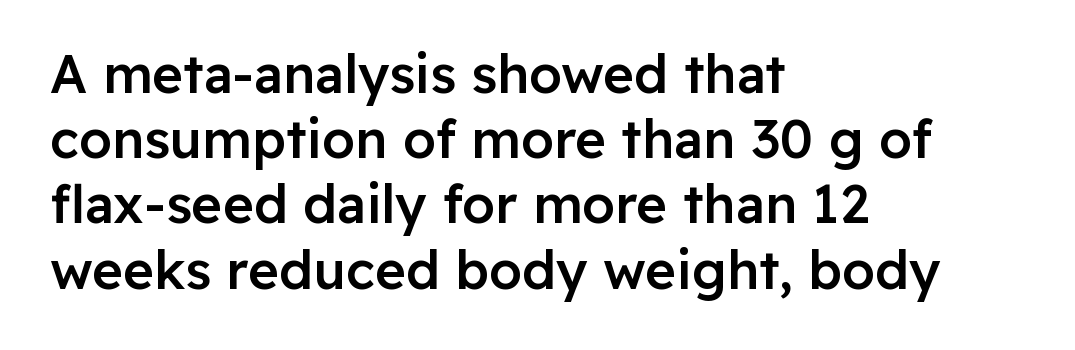
Q: Is the text bold? A: Semi-bold.
Q: Is the text italic (slanted)? A: No, it is upright.
Q: Is the typeface a serif or a sans-serif typeface? A: Sans-serif.
Q: Is the text underlined? A: No.
Q: How is the paragraph aligned? A: Left-aligned.
Q: Is the spacing between letters normal or unusually wide? A: Normal.
Q: Width (condensed, normal, or wide)? A: Normal.
Q: Stroke contrast? A: Low.
Q: x-height? A: Medium.
Q: Monospaced? A: No.
